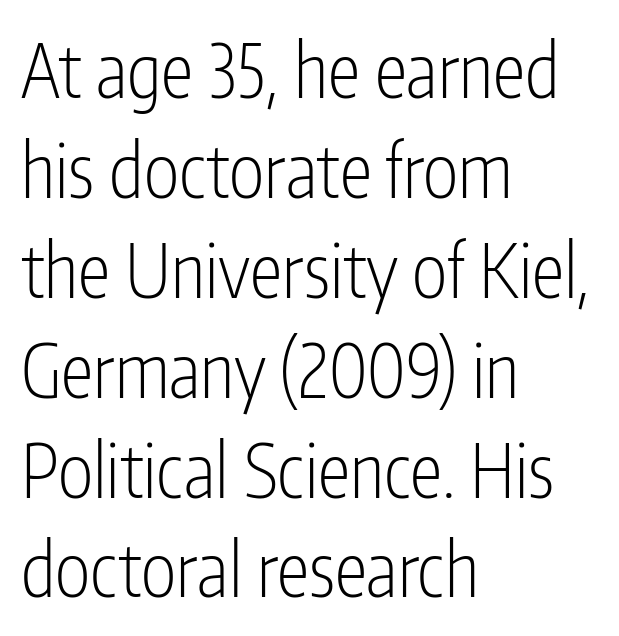
{"serif": "no", "italic": "no", "bold": "no", "weight": "light", "width": "condensed", "stroke_contrast": "low", "x_height": "medium", "monospaced": "no", "underline": "no", "align": "left", "line_spacing": "normal", "line_spacing_ratio": 1.35, "letter_spacing": "normal", "letter_spacing_em": 0.0, "glyph_px": 74}
